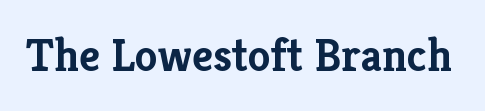
Q: Is the text bold? A: Yes.
Q: Is the text italic (slanted)? A: No, it is upright.
Q: Is the typeface a serif or a sans-serif typeface? A: Serif.
Q: Is the text underlined? A: No.
Q: Is the spacing between letters normal or unusually wide? A: Normal.
Q: Width (condensed, normal, or wide)? A: Normal.
Q: Stroke contrast? A: Low.
Q: x-height? A: Medium.
Q: Monospaced? A: No.
